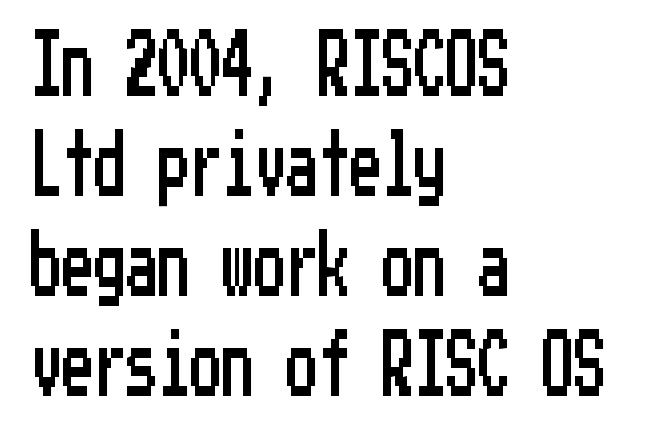
Q: Is the text italic (slanted)? A: No, it is upright.
Q: Is the typeface a serif or a sans-serif typeface? A: Sans-serif.
Q: Is the text underlined? A: No.
Q: How is the paragraph aligned? A: Left-aligned.
Q: Is the spacing between letters normal or unusually wide? A: Normal.
Q: Is the spacing between lines tight, normal or loose? A: Normal.
Q: Width (condensed, normal, or wide)? A: Condensed.
Q: Stroke contrast? A: Low.
Q: x-height? A: Medium.
